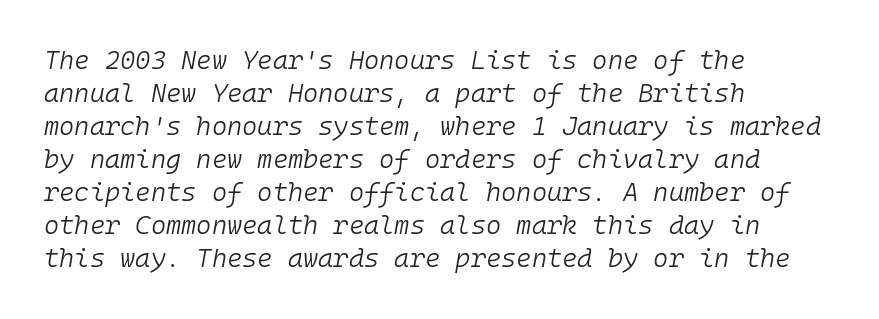
{"italic": "yes", "lean": "right", "slant_degrees": 10, "bold": "no", "underline": "no", "align": "left", "line_spacing": "normal", "line_spacing_ratio": 1.27, "letter_spacing": "normal", "letter_spacing_em": 0.0, "glyph_px": 26}
